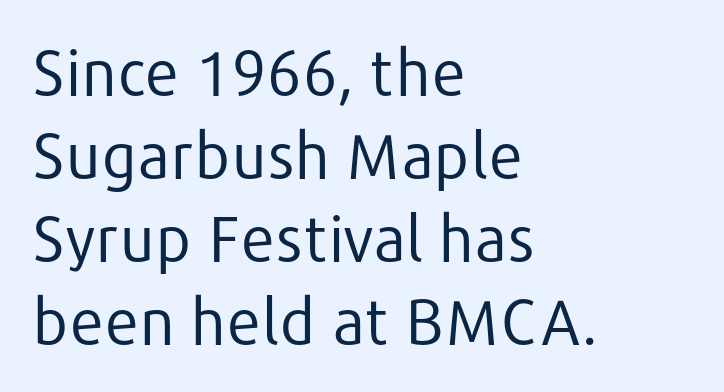
{"serif": "no", "italic": "no", "bold": "no", "weight": "regular", "width": "normal", "stroke_contrast": "low", "x_height": "medium", "monospaced": "no", "underline": "no", "align": "left", "line_spacing": "normal", "line_spacing_ratio": 1.32, "letter_spacing": "normal", "letter_spacing_em": 0.0, "glyph_px": 63}
